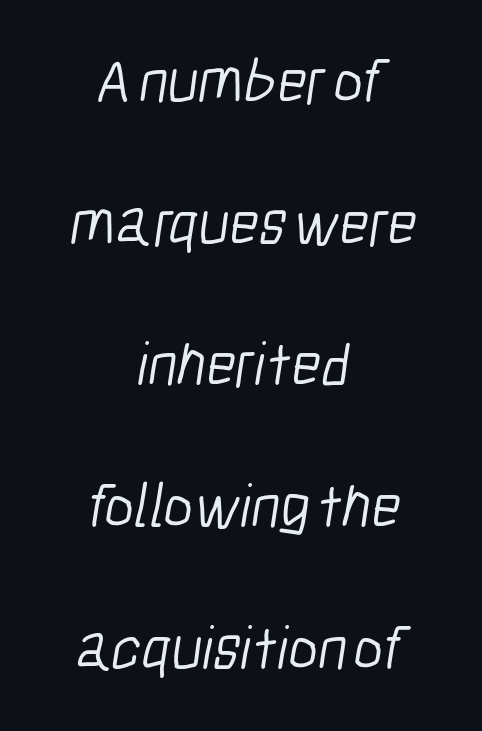
Inter-character spacing is left at the font's built-in metrics. The typeface chosen for these lines omits serifs. Does the copy run flush right? No — it is centered line by line. Character widths vary here, with narrow letters taking less room than wide ones. Decoration check: the copy has no underline.
